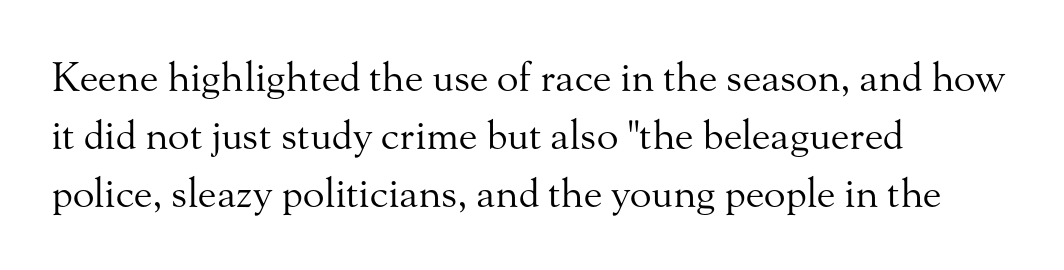
Q: Is the text bold? A: No.
Q: Is the text italic (slanted)? A: No, it is upright.
Q: Is the typeface a serif or a sans-serif typeface? A: Serif.
Q: Is the text underlined? A: No.
Q: How is the paragraph aligned? A: Left-aligned.
Q: Is the spacing between letters normal or unusually wide? A: Normal.
Q: Is the spacing between lines tight, normal or loose? A: Normal.
Q: Width (condensed, normal, or wide)? A: Normal.
Q: Stroke contrast? A: Medium.
Q: x-height? A: Small.
Q: Monospaced? A: No.
